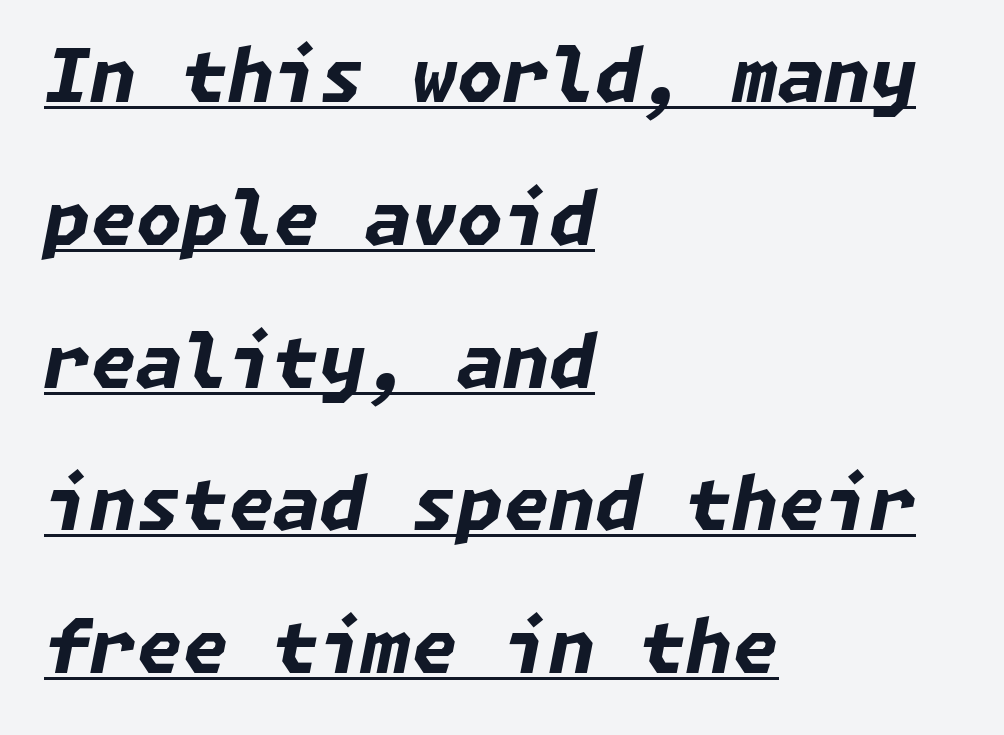
In terms of leading, this rendering errs on the spacious side. Visually the block forms a straight wall on the left and a jagged coastline on the right. The glyphs have the mass of a bold cut. These characters rest on top of a visible drawn line.
